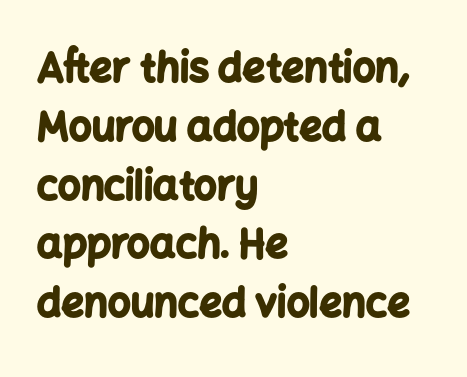
{"serif": "no", "italic": "no", "bold": "yes", "weight": "bold", "width": "normal", "stroke_contrast": "low", "x_height": "medium", "monospaced": "no", "underline": "no", "align": "left", "line_spacing": "normal", "line_spacing_ratio": 1.47, "letter_spacing": "normal", "letter_spacing_em": 0.0, "glyph_px": 40}
